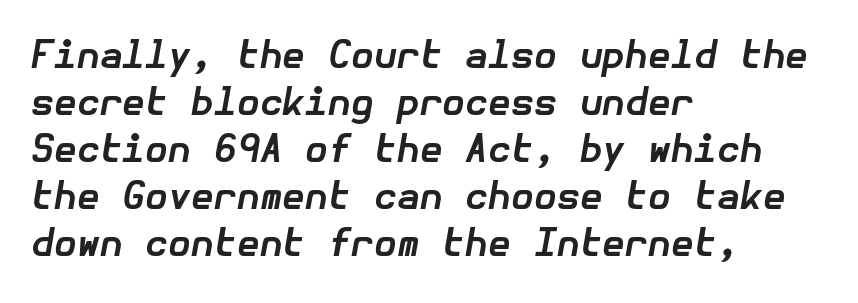
The image shows 37 px bold type, italic (leaning right); set left-aligned, normal line spacing (1.27x), normal letter spacing, not underlined; low stroke contrast and a medium x-height.
